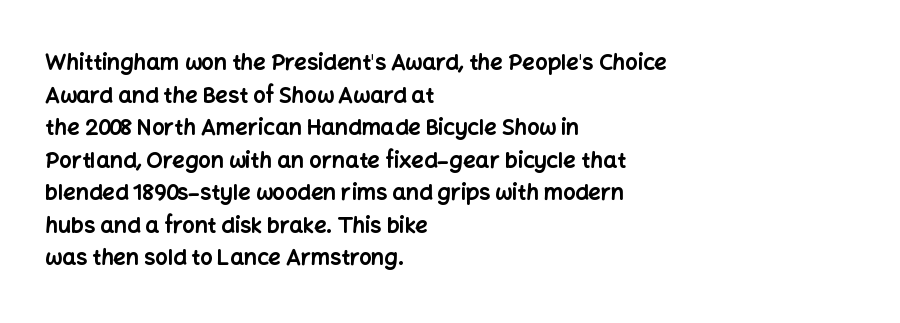
{"italic": "no", "bold": "yes", "underline": "no", "align": "left", "line_spacing": "normal", "line_spacing_ratio": 1.48, "letter_spacing": "normal", "letter_spacing_em": 0.0, "glyph_px": 22}
